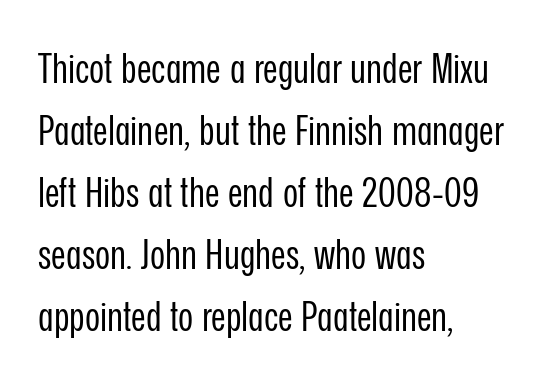
Do the characters align in a grid? No, the font is proportional. Nope, no serifs anywhere on these letters. A quiet, ordinary-to-light weight characterises the typeface. All the whitespace from short lines collects on the right. This sample keeps an unexceptional amount of space between lines. The rendering keeps characters at their native spacing.
